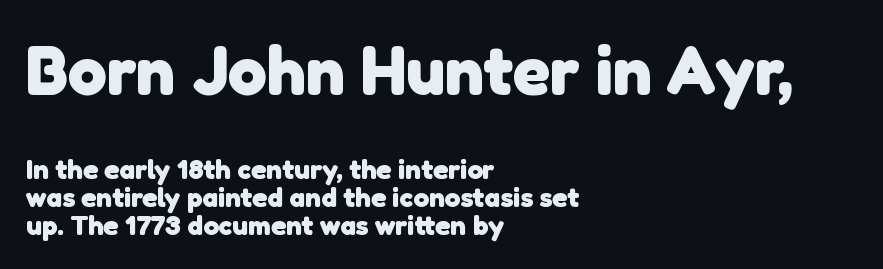
The image shows 69 px heavy sans-serif type; set left-aligned, tight line spacing (1.01x), normal letter spacing, not underlined; the first (top) block is 2.46x larger; low stroke contrast and a medium x-height.
